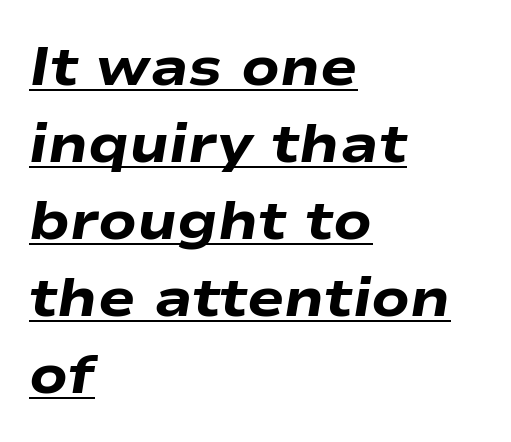
The image shows 55 px heavy, wide type, italic (leaning right); set left-aligned, normal line spacing (1.4x), normal letter spacing, underlined; low stroke contrast and a medium x-height.
